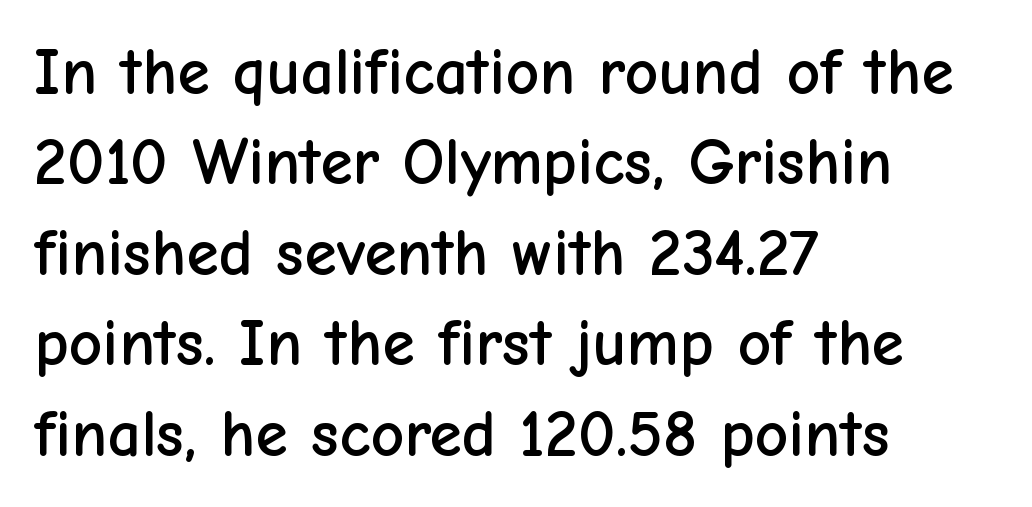
You could not count columns in this text — the font is proportionally spaced. The block of text has a typical density, with ordinary space between rows. Descender tails drop into unmarked territory. The passage is arranged the way most books set body copy — flush left.
